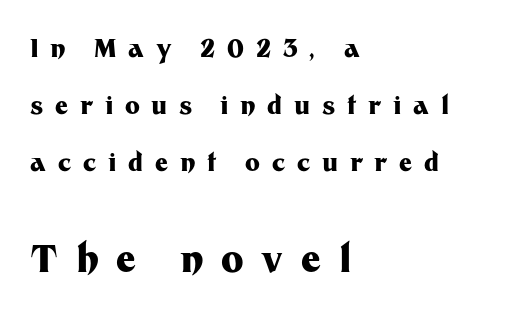
{"serif": "no", "italic": "no", "bold": "yes", "weight": "heavy", "width": "normal", "stroke_contrast": "medium", "x_height": "medium", "monospaced": "no", "underline": "no", "align": "left", "line_spacing": "loose", "line_spacing_ratio": 2.28, "letter_spacing": "wide", "letter_spacing_em": 0.47, "larger_block": "second", "size_ratio": 1.52, "glyph_px": 38}
